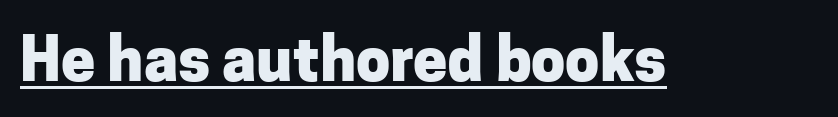
Q: Is the text bold? A: Yes.
Q: Is the text italic (slanted)? A: No, it is upright.
Q: Is the typeface a serif or a sans-serif typeface? A: Sans-serif.
Q: Is the text underlined? A: Yes.
Q: Is the spacing between letters normal or unusually wide? A: Normal.
Q: Width (condensed, normal, or wide)? A: Normal.
Q: Stroke contrast? A: Low.
Q: x-height? A: Medium.
Q: Monospaced? A: No.
